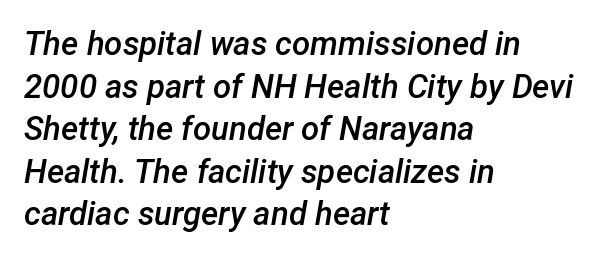
{"italic": "yes", "lean": "right", "slant_degrees": 12, "bold": "semi", "weight": "semibold", "width": "normal", "stroke_contrast": "low", "x_height": "medium", "monospaced": "no", "underline": "no", "align": "left", "line_spacing": "normal", "line_spacing_ratio": 1.29, "letter_spacing": "normal", "letter_spacing_em": 0.0, "glyph_px": 33}
